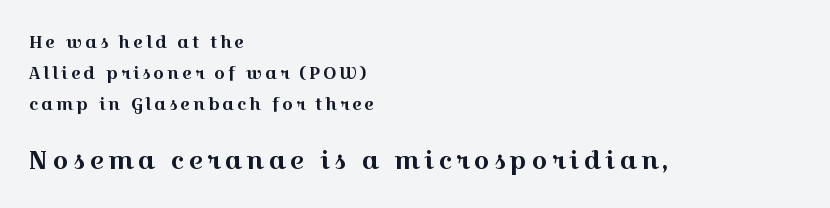
{"italic": "no", "underline": "no", "align": "left", "line_spacing_ratio": 1.83, "larger_block": "second", "size_ratio": 1.47, "glyph_px": 25}
